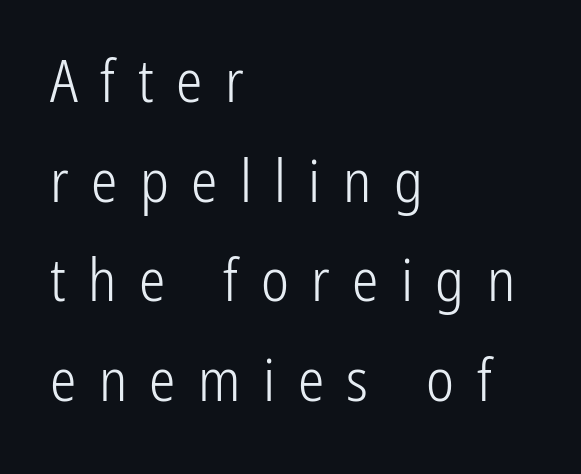
Q: Is the text bold? A: No.
Q: Is the text italic (slanted)? A: No, it is upright.
Q: Is the typeface a serif or a sans-serif typeface? A: Sans-serif.
Q: Is the text underlined? A: No.
Q: How is the paragraph aligned? A: Left-aligned.
Q: Is the spacing between letters normal or unusually wide? A: Unusually wide.
Q: Is the spacing between lines tight, normal or loose? A: Normal.
Q: Width (condensed, normal, or wide)? A: Condensed.
Q: Stroke contrast? A: Low.
Q: x-height? A: Medium.
Q: Monospaced? A: No.
